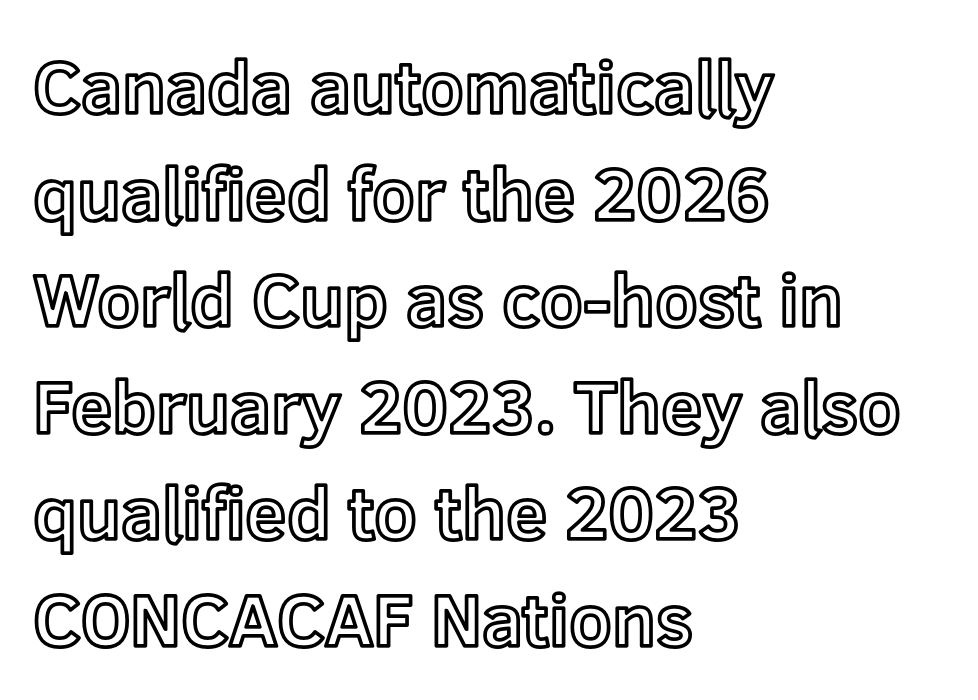
The typography opts for an upright posture over an oblique one. The passage shown is typed in a proportional face where columns would drift. These lines are set flush left with a ragged right edge. You could call the tracking neutral — neither tight nor loose.
